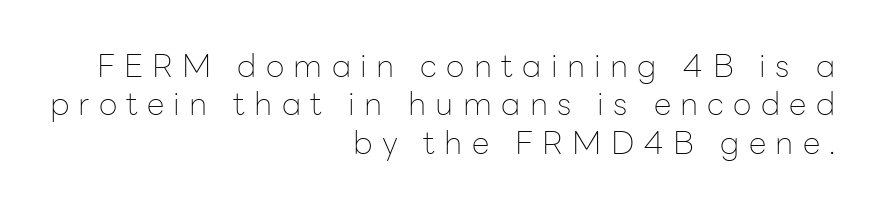
The image shows 32 px thin sans-serif type, upright; set right-aligned, line spacing 1.2x, unusually wide letter spacing (+0.29 em), not underlined; low stroke contrast and a medium x-height.
